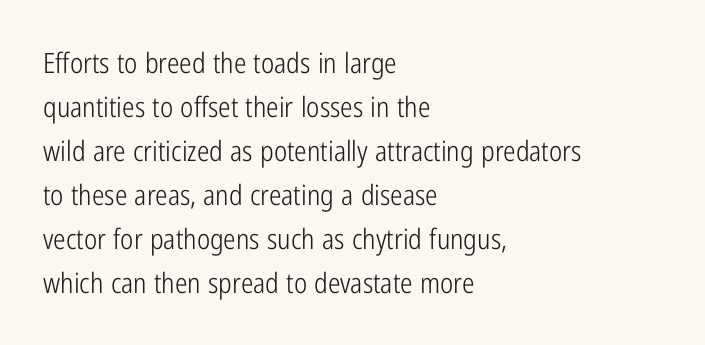
{"serif": "no", "italic": "no", "bold": "no", "weight": "light", "width": "condensed", "stroke_contrast": "low", "x_height": "medium", "monospaced": "no", "underline": "no", "align": "left", "line_spacing": "normal", "line_spacing_ratio": 1.57, "letter_spacing": "normal", "letter_spacing_em": 0.0, "glyph_px": 28}
